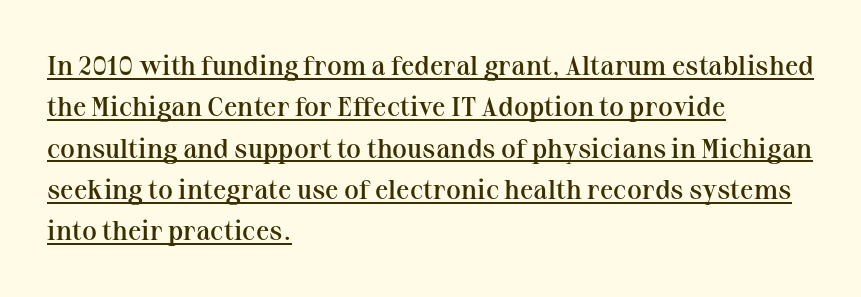
Compared with typical paragraphs, the rows here are spaced about the same. The rendering keeps characters at their native spacing. The axis of the letterforms is exactly vertical. Firm but not heavy-handed strokes: this text is semibold. The face used here appears with an underline applied.
